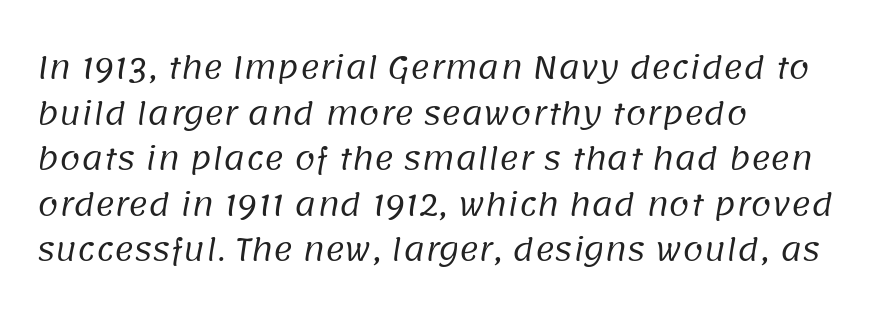
{"serif": "no", "bold": "no", "weight": "regular", "width": "normal", "stroke_contrast": "low", "x_height": "large", "monospaced": "no", "underline": "no", "align": "left", "line_spacing": "normal", "line_spacing_ratio": 1.52, "letter_spacing": "normal", "letter_spacing_em": 0.0, "glyph_px": 30}
